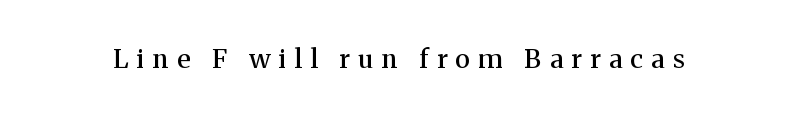
Q: Is the text bold? A: Semi-bold.
Q: Is the text italic (slanted)? A: No, it is upright.
Q: Is the text underlined? A: No.
Q: Is the spacing between letters normal or unusually wide? A: Unusually wide.
